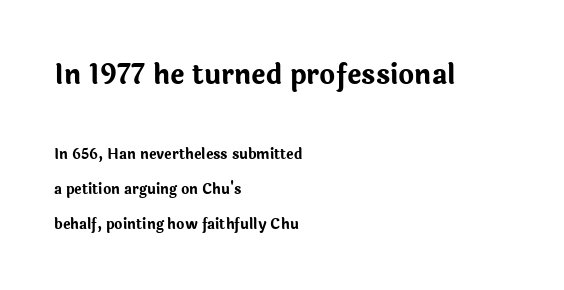
{"italic": "no", "bold": "yes", "underline": "no", "align": "left", "line_spacing": "loose", "line_spacing_ratio": 2.49, "letter_spacing": "normal", "letter_spacing_em": 0.0, "larger_block": "first", "size_ratio": 1.93, "glyph_px": 27}
